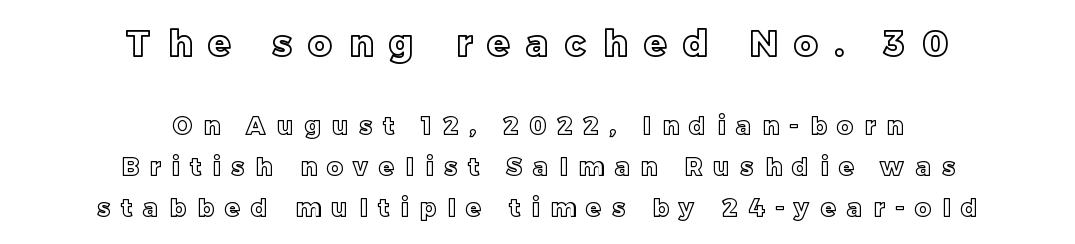
The image shows 36 px text type, upright; set centered, normal line spacing (1.7x), unusually wide letter spacing (+0.47 em), not underlined; the first (top) block is 1.5x larger; a large x-height.
